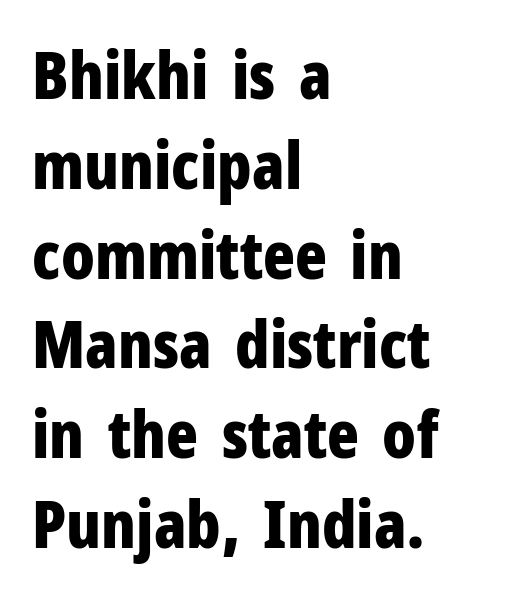
Ascenders rise straight up at ninety degrees. Anything drawn beneath the words? Only blank space. How heavy is the stroke? Heavy — this is a bold. The lines are quadded left. Do the characters align in a grid? No, the font is proportional.
